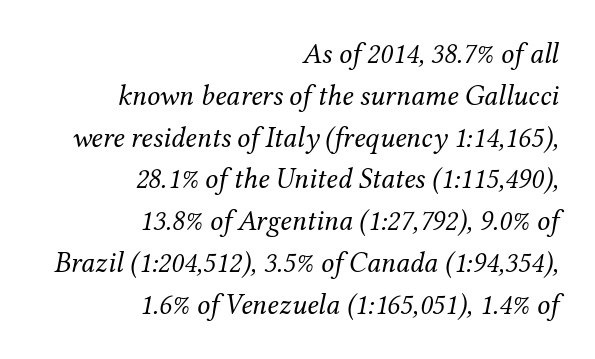
The weight would be labelled regular, book, light, or lighter still. A flush-right, rag-left setting is used for this passage. The block of text has a typical density, with ordinary space between rows. The text was rendered using a seriffed face with decorative stroke endings.
